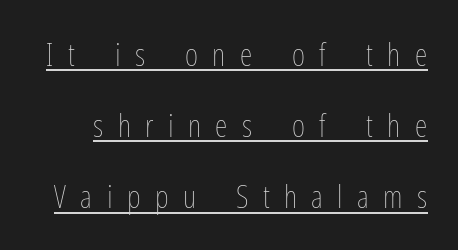
Whoever set this chose breathing room over compactness in the vertical rhythm. The strokes are not fattened; the text isn't bold. Has an underline been added? It has. Vertical strokes here are truly vertical. Honestly, the letter spacing is so wide it's the main thing you notice. Spacing verdict: proportional, widths tailored to each character.
